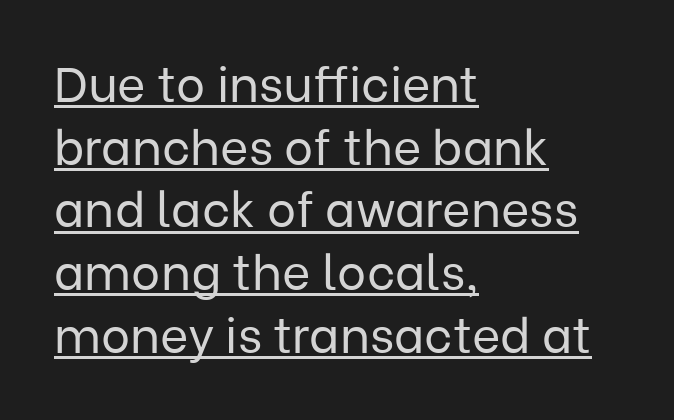
No feet cap the strokes, marking this as sans-serif type. Emphasis is given by a line drawn under the lettering. Which margin do the lines hug? The left one — the right edge is uneven. Tracking value appears to be zero — textbook default spacing.
